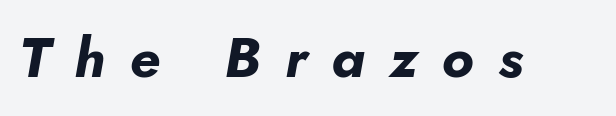
{"italic": "yes", "lean": "right", "slant_degrees": 10, "bold": "yes", "weight": "bold", "width": "normal", "stroke_contrast": "low", "x_height": "small", "monospaced": "no", "underline": "no", "letter_spacing": "wide", "letter_spacing_em": 0.43, "glyph_px": 56}
